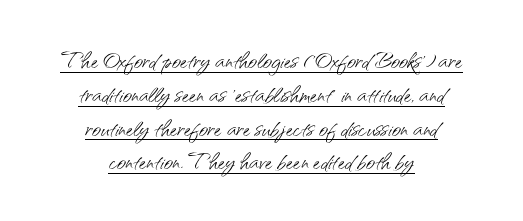
Underlining? Definitely there. The passage is arranged like a title page — every line centered. Spacing verdict: proportional, widths tailored to each character. The text was rendered using a sans face with plain stroke endings.
